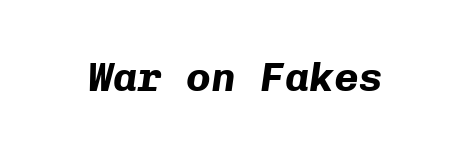
The image shows 41 px bold type, italic (leaning right), monospaced; set normal letter spacing, not underlined; low stroke contrast and a medium x-height.
